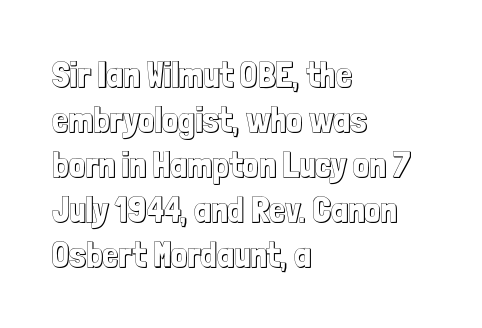
Q: Is the text italic (slanted)? A: No, it is upright.
Q: Is the text underlined? A: No.
Q: How is the paragraph aligned? A: Left-aligned.
Q: Is the spacing between letters normal or unusually wide? A: Normal.
Q: Is the spacing between lines tight, normal or loose? A: Normal.
Q: Width (condensed, normal, or wide)? A: Condensed.
Q: x-height? A: Medium.
Q: Monospaced? A: No.
